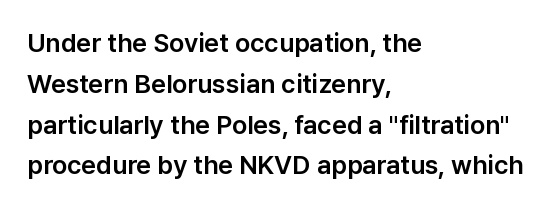
{"italic": "no", "underline": "no", "align": "left", "line_spacing": "normal", "line_spacing_ratio": 1.57, "letter_spacing": "normal", "letter_spacing_em": 0.0, "glyph_px": 26}
